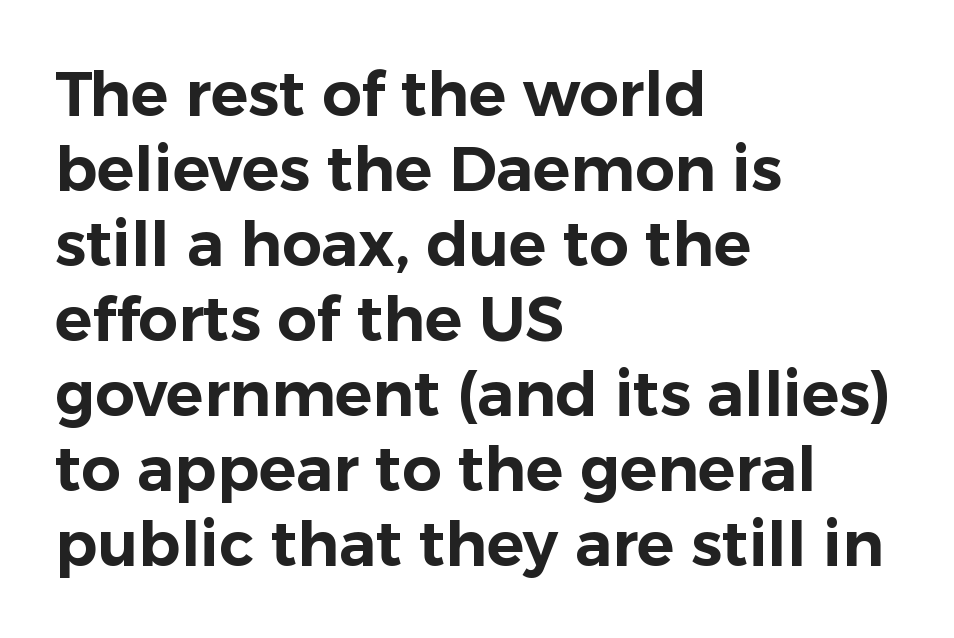
{"serif": "no", "italic": "no", "width": "normal", "stroke_contrast": "low", "x_height": "medium", "monospaced": "no", "underline": "no", "align": "left", "line_spacing_ratio": 1.21, "letter_spacing": "normal", "letter_spacing_em": 0.0, "glyph_px": 62}
